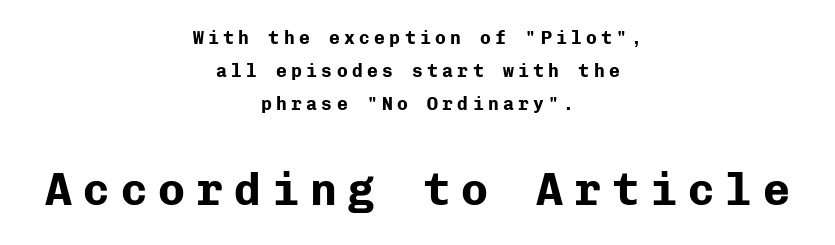
{"serif": "no", "italic": "no", "bold": "yes", "weight": "bold", "width": "normal", "stroke_contrast": "low", "x_height": "medium", "monospaced": "yes", "underline": "no", "align": "center", "line_spacing_ratio": 1.84, "letter_spacing": "wide", "letter_spacing_em": 0.24, "larger_block": "second", "size_ratio": 2.5, "glyph_px": 45}
